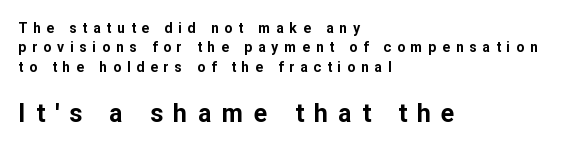
{"italic": "no", "bold": "yes", "underline": "no", "align": "left", "line_spacing": "normal", "line_spacing_ratio": 1.38, "letter_spacing": "wide", "letter_spacing_em": 0.42, "larger_block": "second", "size_ratio": 1.79, "glyph_px": 25}
